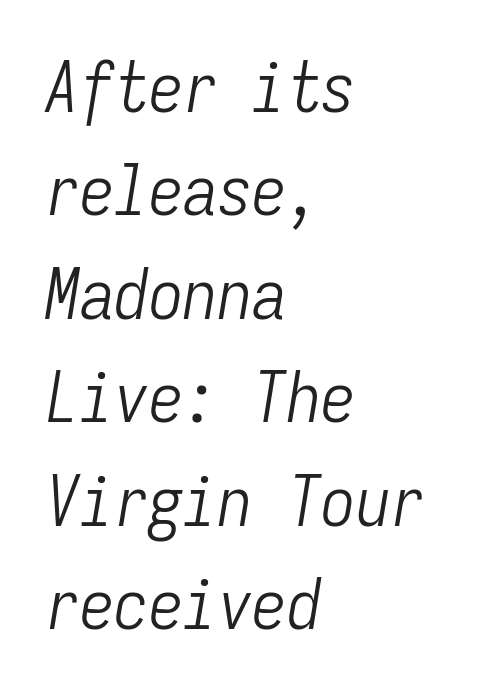
{"italic": "yes", "lean": "right", "slant_degrees": 9, "bold": "no", "weight": "light", "width": "condensed", "stroke_contrast": "low", "x_height": "medium", "monospaced": "yes", "underline": "no", "align": "left", "line_spacing": "normal", "line_spacing_ratio": 1.5, "letter_spacing": "normal", "letter_spacing_em": 0.0, "glyph_px": 69}
